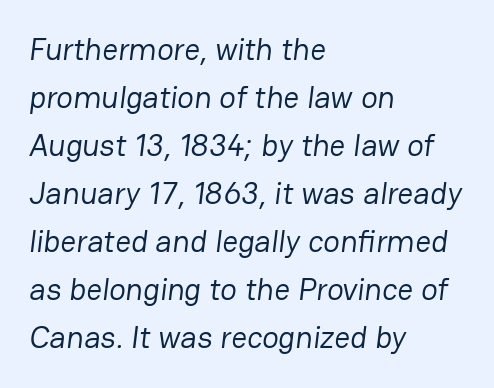
The paragraph has a hard left edge and a soft right edge. A typesetter would call this proportional, since set widths differ per character. Tracking value appears to be zero — textbook default spacing. The type family on display is of the sans-serif kind.
